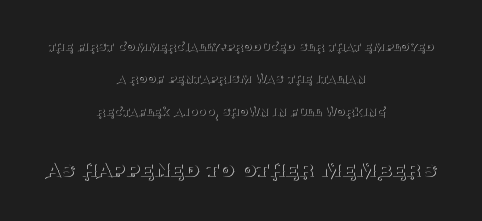
{"italic": "no", "bold": "no", "underline": "no", "align": "center", "line_spacing": "loose", "line_spacing_ratio": 2.32, "letter_spacing": "normal", "letter_spacing_em": 0.0, "larger_block": "second", "size_ratio": 1.71, "glyph_px": 24}
